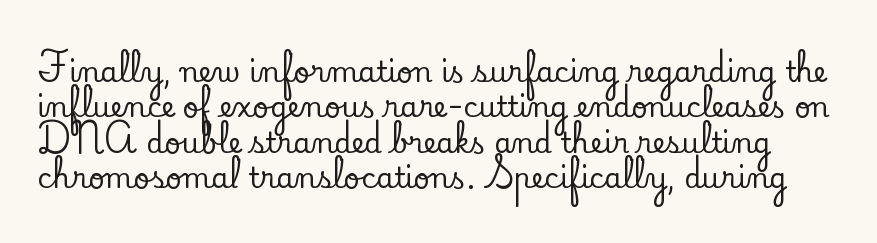
Q: Is the text italic (slanted)? A: No, it is upright.
Q: Is the typeface a serif or a sans-serif typeface? A: Serif.
Q: Is the text underlined? A: No.
Q: Is the spacing between letters normal or unusually wide? A: Normal.
Q: Is the spacing between lines tight, normal or loose? A: Normal.
Q: Width (condensed, normal, or wide)? A: Normal.
Q: Stroke contrast? A: Low.
Q: x-height? A: Small.
Q: Monospaced? A: No.
